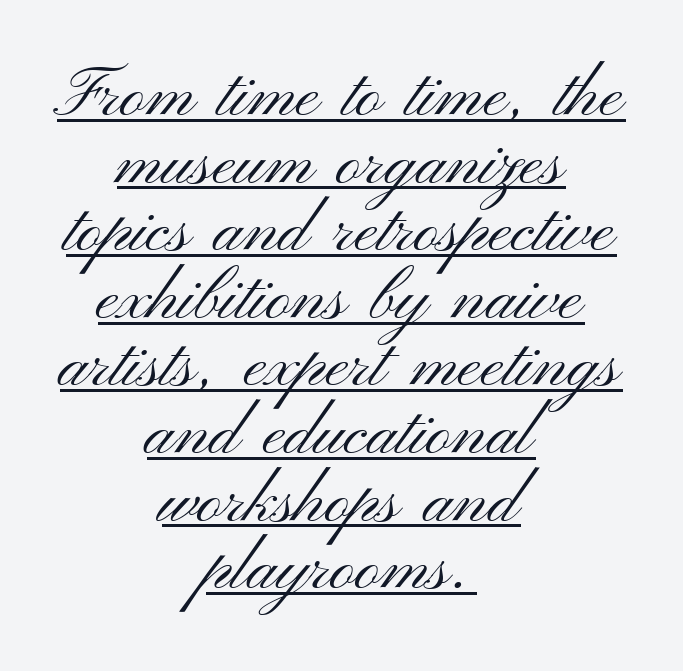
The image shows 69 px light, wide sans-serif type; set centered, tight line spacing (0.98x), normal letter spacing, underlined; medium stroke contrast and a small x-height.
